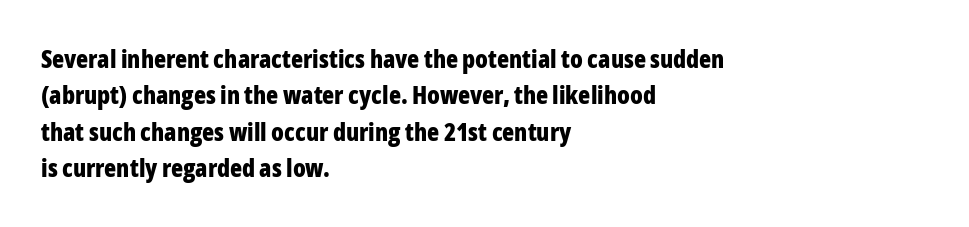
The letters are bold, with thick, heavy strokes. If you measured baseline to baseline, you'd find a middling distance. Posture: straight, roman, zero tilt. No word sits above an underline.
